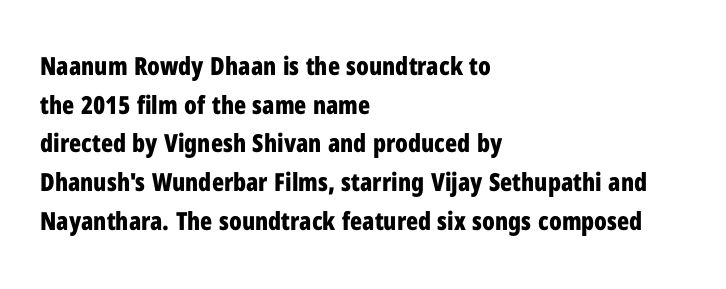
Q: Is the text bold? A: Yes.
Q: Is the text italic (slanted)? A: No, it is upright.
Q: Is the text underlined? A: No.
Q: How is the paragraph aligned? A: Left-aligned.
Q: Is the spacing between letters normal or unusually wide? A: Normal.
Q: Is the spacing between lines tight, normal or loose? A: Normal.
